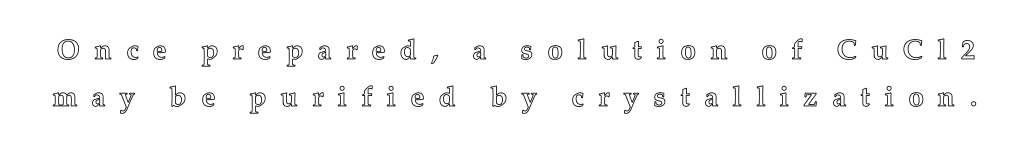
{"italic": "no", "width": "normal", "x_height": "medium", "monospaced": "no", "underline": "no", "line_spacing": "normal", "line_spacing_ratio": 1.67, "letter_spacing": "wide", "letter_spacing_em": 0.5, "glyph_px": 28}
